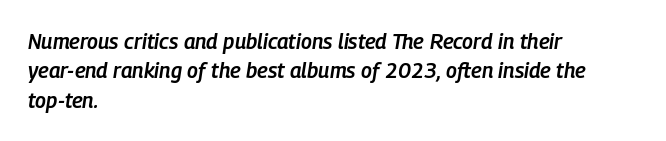
Characters are canted at an angle relative to the baseline's perpendicular. Descenders hang freely into open space. Stems and bowls a touch heavier than normal — semibold. The vertical gap from one line to the next is medium. Each line starts at the same left margin while the right side varies.
